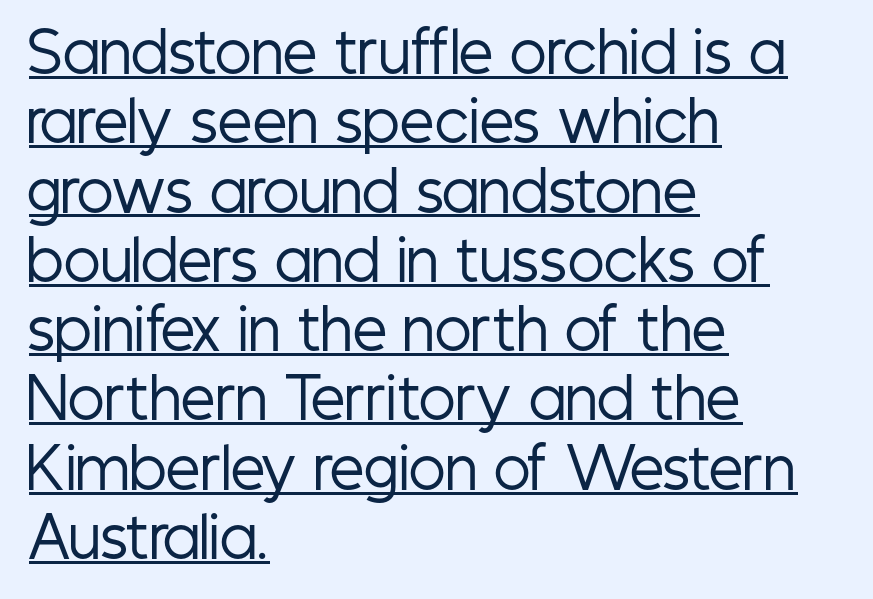
A classic flush-left, rag-right setting is used for this passage. A sans-serif font was chosen for this passage. Underlined type. Here the glyphs are tracked normally, forming tight word shapes. No heavy texture on the line: the type isn't bold.
